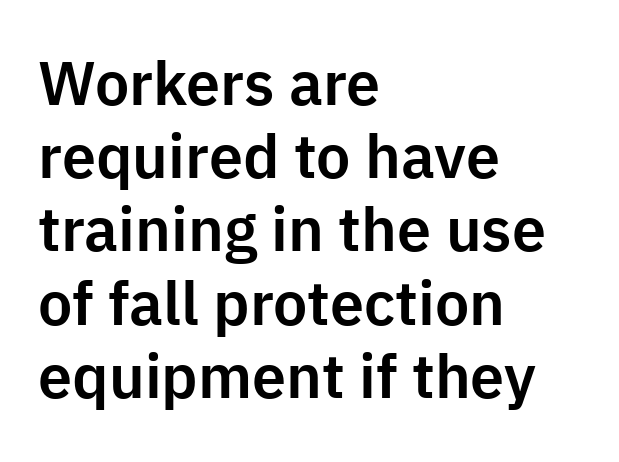
The image shows 61 px sans-serif type, upright; set left-aligned, line spacing 1.2x, normal letter spacing, not underlined; low stroke contrast and a medium x-height.
